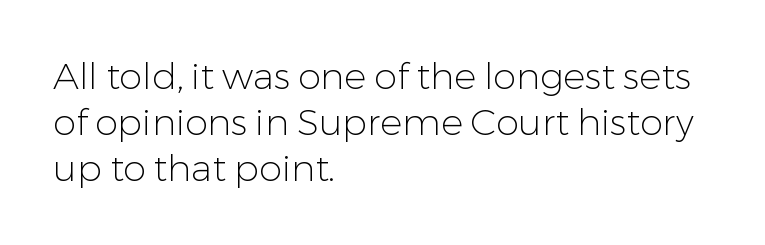
Nope, no serifs anywhere on these letters. Line spacing here is normal. The zone under the glyphs is completely vacant. Is the type heavy? It reads as light-to-regular instead. The lines in this sample share a left origin and differ only in where they stop.
